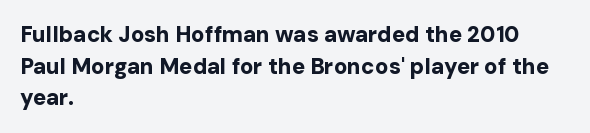
Beneath every word, the page is bare. Successive baselines arrive at the customary interval. It's the straight-up-and-down kind of type. Which margin do the lines hug? The left one — the right edge is uneven. Thick stems and heavy bowls — unmistakably bold.
